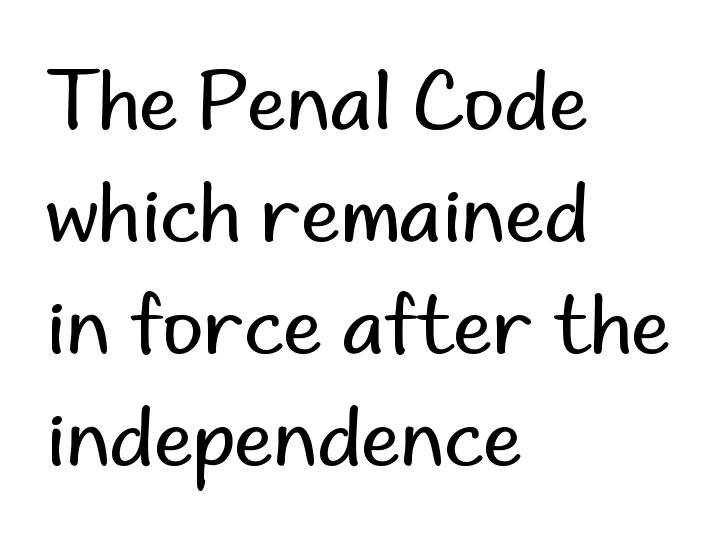
The glyphs are unaccompanied by any horizontal stroke below them. Regular leading. Glyph-to-glyph distance matches everyday printed text. Type style note: lacks serifs. Posture: vertical. Short and long lines alike share a common starting point at left.
